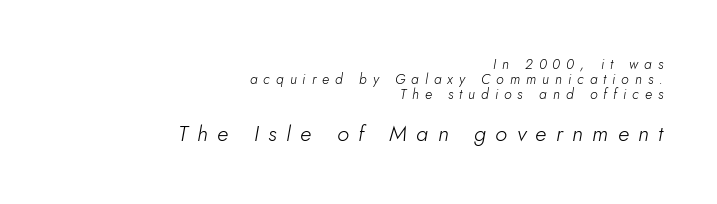
Where is the straight margin? On the right. Think standard paragraph weight, or any step lighter than that. Look at the tracking — it's clearly loosened, letters drifting apart. Type size steps up from the first block to the second.
